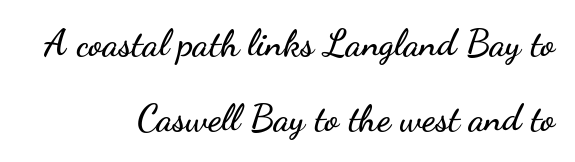
Q: Is the text italic (slanted)? A: Yes.
Q: Is the typeface a serif or a sans-serif typeface? A: Sans-serif.
Q: Is the text underlined? A: No.
Q: How is the paragraph aligned? A: Right-aligned.
Q: Is the spacing between letters normal or unusually wide? A: Normal.
Q: Is the spacing between lines tight, normal or loose? A: Loose.
Q: Width (condensed, normal, or wide)? A: Wide.
Q: Stroke contrast? A: Low.
Q: x-height? A: Small.
Q: Monospaced? A: No.
